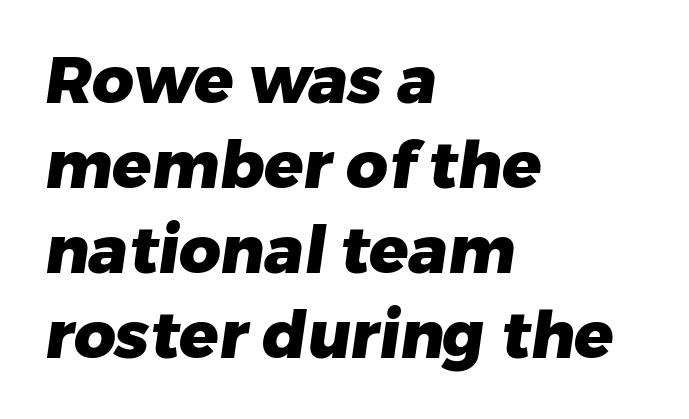
The image shows 65 px heavy sans-serif type; set left-aligned, normal line spacing (1.31x), normal letter spacing, not underlined; low stroke contrast and a medium x-height.
